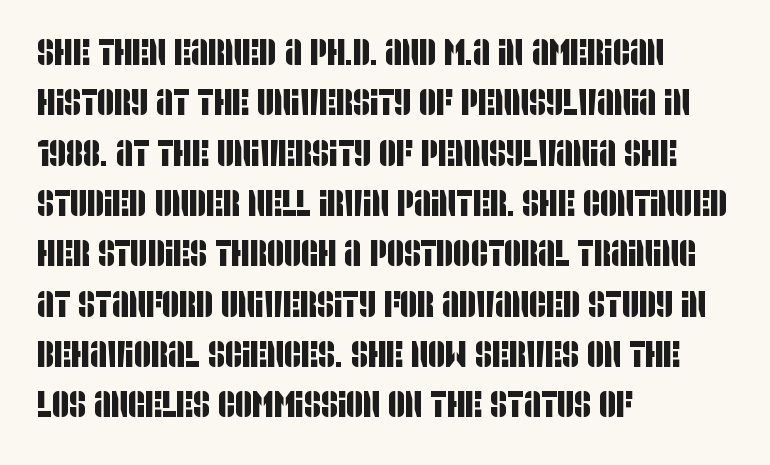
The image shows 37 px condensed sans-serif type; set left-aligned, normal line spacing (1.36x), normal letter spacing, not underlined; low stroke contrast and a large x-height.
